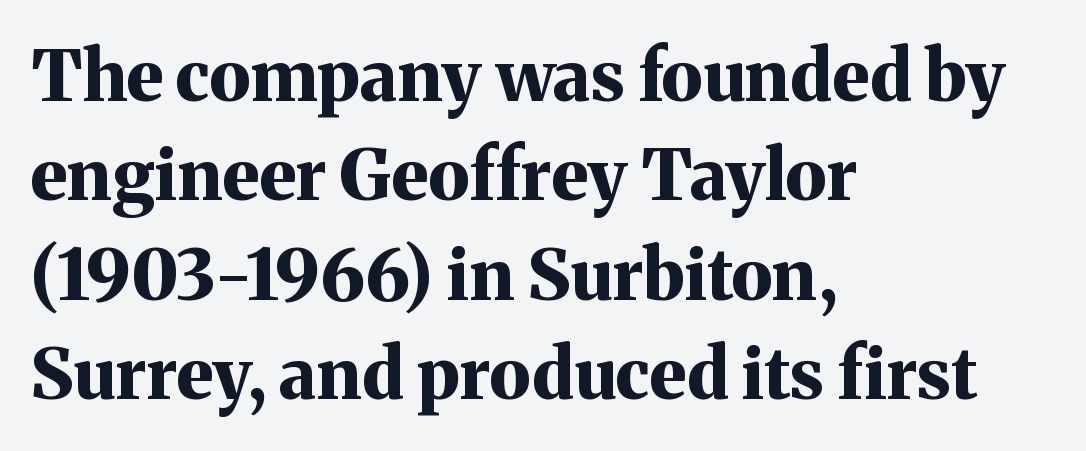
The image shows 71 px bold serif type, upright; set left-aligned, normal line spacing (1.4x), normal letter spacing, not underlined; medium stroke contrast and a medium x-height.
